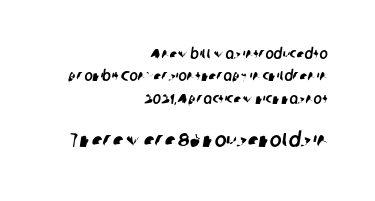
Character size in the trailing block exceeds that of the leading block. Reading down the block, your eye finds every line finishing at a fixed right position. No extra tracking has been applied to these lines. The space directly below the letters is spotless.
